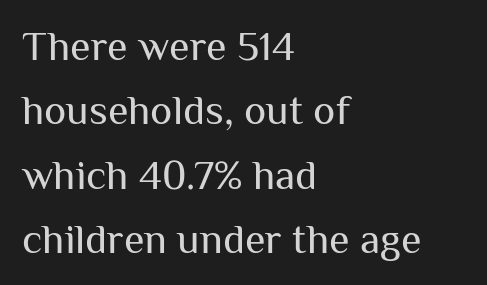
This is the regular roman posture of the typeface. Every row of glyphs begins at an identical x-position on the left. Words appear dense and cohesive because spacing is normal. Compared with a typical body face, this is equally light or lighter still. Words float on clear page, feet unadorned. Varying glyph widths throughout — classic text-font behaviour.
